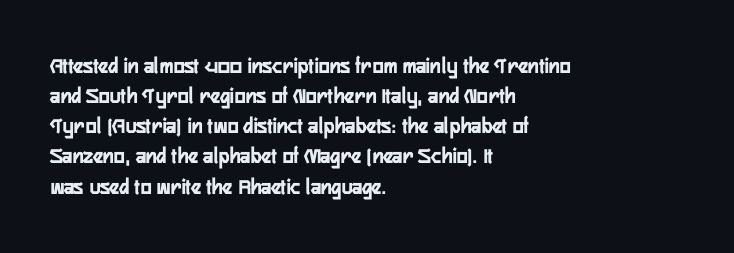
Does extra space separate the letters? No, they use regular spacing. The passage is arranged the way most books set body copy — flush left. Successive baselines arrive at the customary interval. Posture: upright roman. Is the type bold? Yes — the strokes are clearly thick and heavy.
